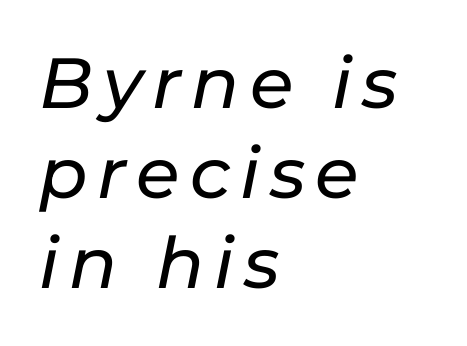
The image shows 71 px text type, italic (leaning right); set left-aligned, normal line spacing (1.27x), not underlined; low stroke contrast and a medium x-height.
